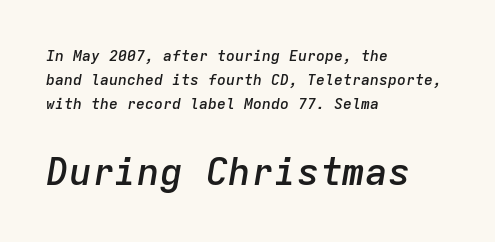
Q: Is the text bold? A: Semi-bold.
Q: Is the text italic (slanted)? A: Yes, it leans right by about 9 degrees.
Q: Is the text underlined? A: No.
Q: How is the paragraph aligned? A: Left-aligned.
Q: Is the spacing between letters normal or unusually wide? A: Normal.
Q: Is the spacing between lines tight, normal or loose? A: Normal.
Q: Which block of text is set in a larger size, the first (top) or the second (bottom)? A: The second (bottom) one.
Q: Width (condensed, normal, or wide)? A: Normal.
Q: Stroke contrast? A: Low.
Q: x-height? A: Medium.
Q: Monospaced? A: Yes.
